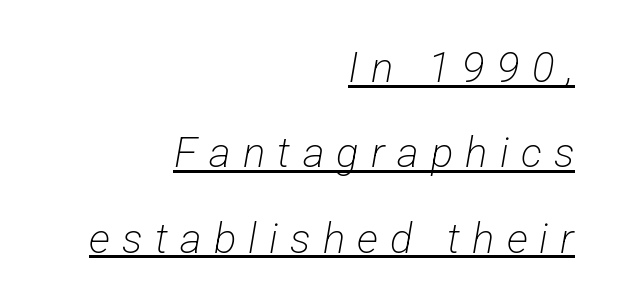
Q: Is the text bold? A: No.
Q: Is the typeface a serif or a sans-serif typeface? A: Sans-serif.
Q: Is the text underlined? A: Yes.
Q: How is the paragraph aligned? A: Right-aligned.
Q: Is the spacing between letters normal or unusually wide? A: Unusually wide.
Q: Is the spacing between lines tight, normal or loose? A: Loose.
Q: Width (condensed, normal, or wide)? A: Condensed.
Q: Stroke contrast? A: Low.
Q: x-height? A: Medium.
Q: Monospaced? A: No.
